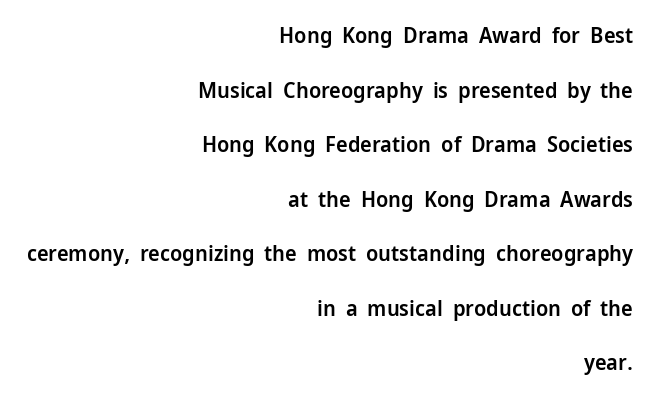
{"italic": "no", "bold": "semi", "underline": "no", "align": "right", "line_spacing": "loose", "line_spacing_ratio": 2.48, "letter_spacing": "normal", "letter_spacing_em": 0.0, "glyph_px": 22}
